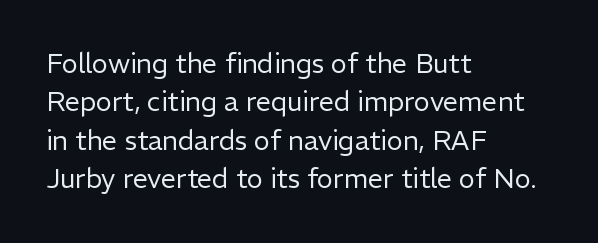
Q: Is the text bold? A: No.
Q: Is the text italic (slanted)? A: No, it is upright.
Q: Is the text underlined? A: No.
Q: How is the paragraph aligned? A: Left-aligned.
Q: Is the spacing between letters normal or unusually wide? A: Normal.
Q: Is the spacing between lines tight, normal or loose? A: Normal.
